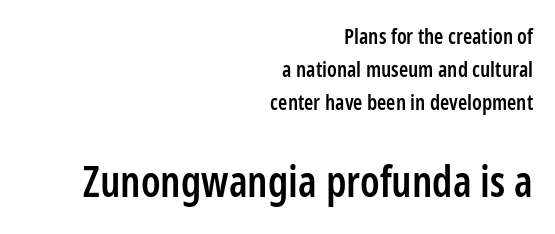
The image shows 42 px semibold, condensed sans-serif type, upright; set right-aligned, normal line spacing (1.56x), normal letter spacing, not underlined; the second (bottom) block is 2.0x larger; low stroke contrast and a medium x-height.
